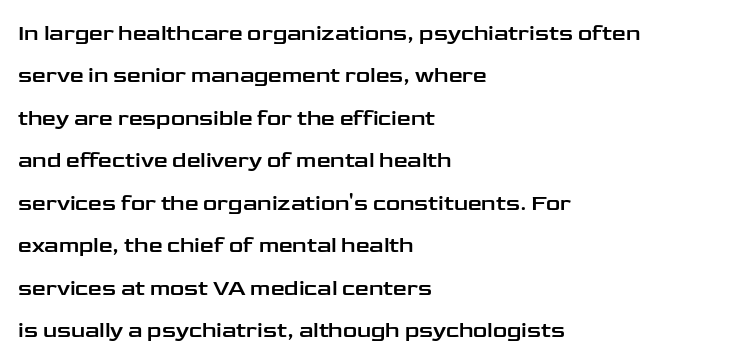
Q: Is the text italic (slanted)? A: No, it is upright.
Q: Is the text underlined? A: No.
Q: How is the paragraph aligned? A: Left-aligned.
Q: Is the spacing between letters normal or unusually wide? A: Normal.
Q: Is the spacing between lines tight, normal or loose? A: Loose.
